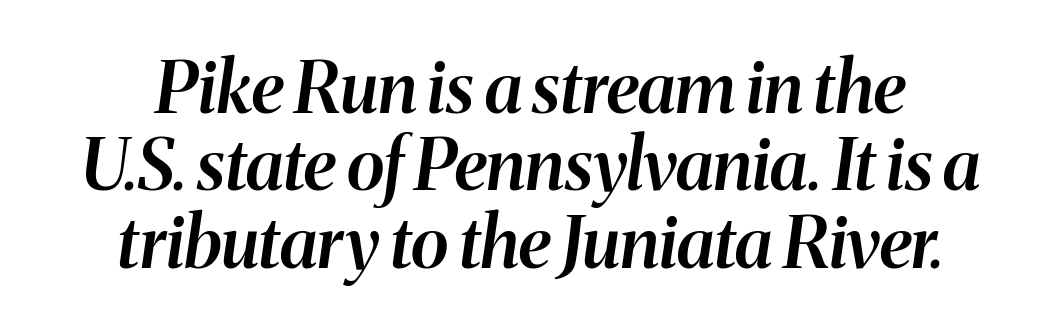
Q: Is the text bold? A: Semi-bold.
Q: Is the text italic (slanted)? A: Yes, it leans right by about 8 degrees.
Q: Is the text underlined? A: No.
Q: How is the paragraph aligned? A: Centered.
Q: Is the spacing between letters normal or unusually wide? A: Normal.
Q: Is the spacing between lines tight, normal or loose? A: Tight.
Q: Width (condensed, normal, or wide)? A: Normal.
Q: Stroke contrast? A: Medium.
Q: x-height? A: Medium.
Q: Monospaced? A: No.
